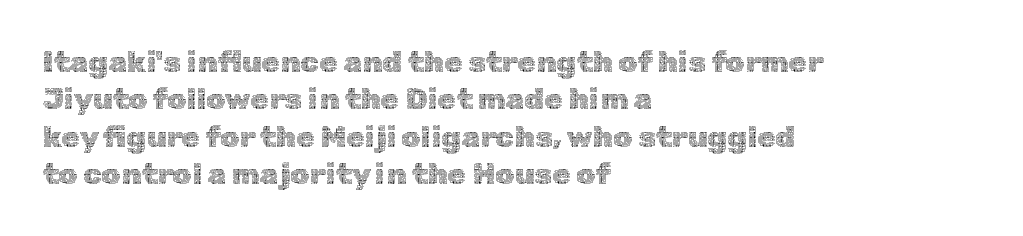
{"italic": "no", "bold": "no", "weight": "thin", "width": "normal", "x_height": "medium", "monospaced": "no", "underline": "no", "align": "left", "line_spacing": "normal", "line_spacing_ratio": 1.25, "letter_spacing": "normal", "letter_spacing_em": 0.0, "glyph_px": 30}
